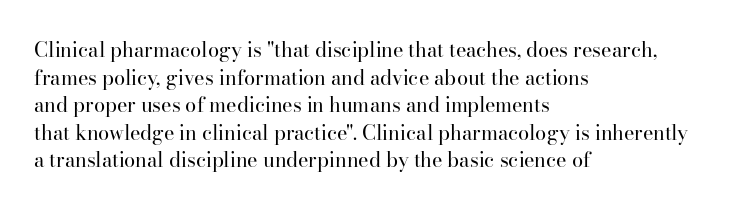
Q: Is the text bold? A: No.
Q: Is the text italic (slanted)? A: No, it is upright.
Q: Is the text underlined? A: No.
Q: How is the paragraph aligned? A: Left-aligned.
Q: Is the spacing between letters normal or unusually wide? A: Normal.
Q: Is the spacing between lines tight, normal or loose? A: Normal.
